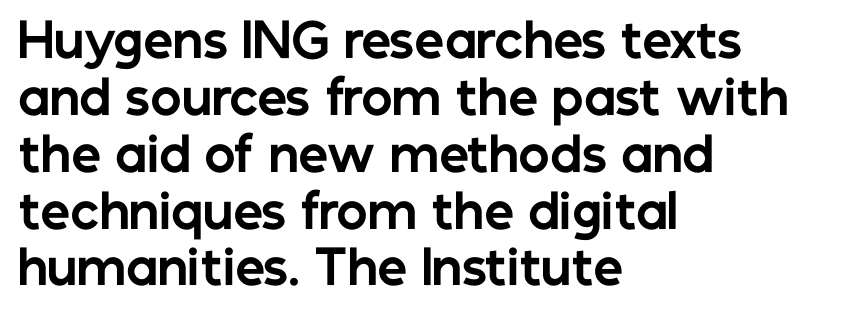
{"serif": "no", "italic": "no", "bold": "yes", "weight": "bold", "width": "normal", "stroke_contrast": "low", "x_height": "medium", "monospaced": "no", "underline": "no", "align": "left", "line_spacing_ratio": 1.21, "letter_spacing": "normal", "letter_spacing_em": 0.0, "glyph_px": 47}
